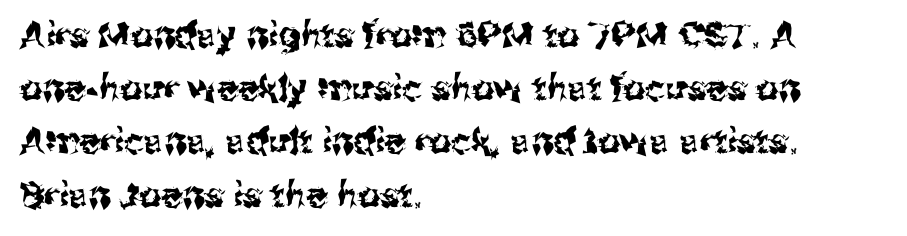
The image shows 35 px sans-serif type, upright; set left-aligned, normal line spacing (1.52x), normal letter spacing, not underlined; medium stroke contrast and a medium x-height.
